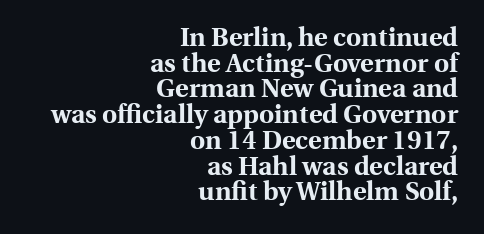
{"italic": "no", "bold": "yes", "underline": "no", "align": "right", "line_spacing": "tight", "line_spacing_ratio": 0.99, "letter_spacing": "normal", "letter_spacing_em": 0.0, "glyph_px": 26}
